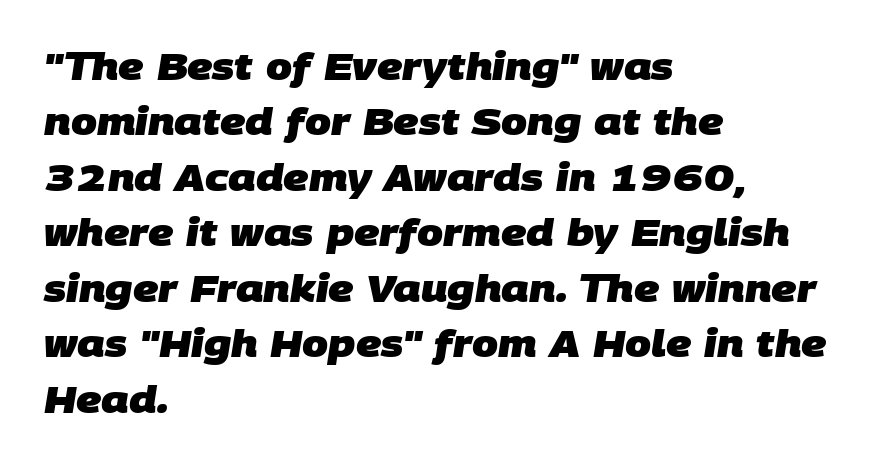
Q: Is the text bold? A: Yes.
Q: Is the typeface a serif or a sans-serif typeface? A: Sans-serif.
Q: Is the text underlined? A: No.
Q: How is the paragraph aligned? A: Left-aligned.
Q: Is the spacing between letters normal or unusually wide? A: Normal.
Q: Is the spacing between lines tight, normal or loose? A: Normal.
Q: Width (condensed, normal, or wide)? A: Normal.
Q: Stroke contrast? A: Low.
Q: x-height? A: Large.
Q: Monospaced? A: No.
